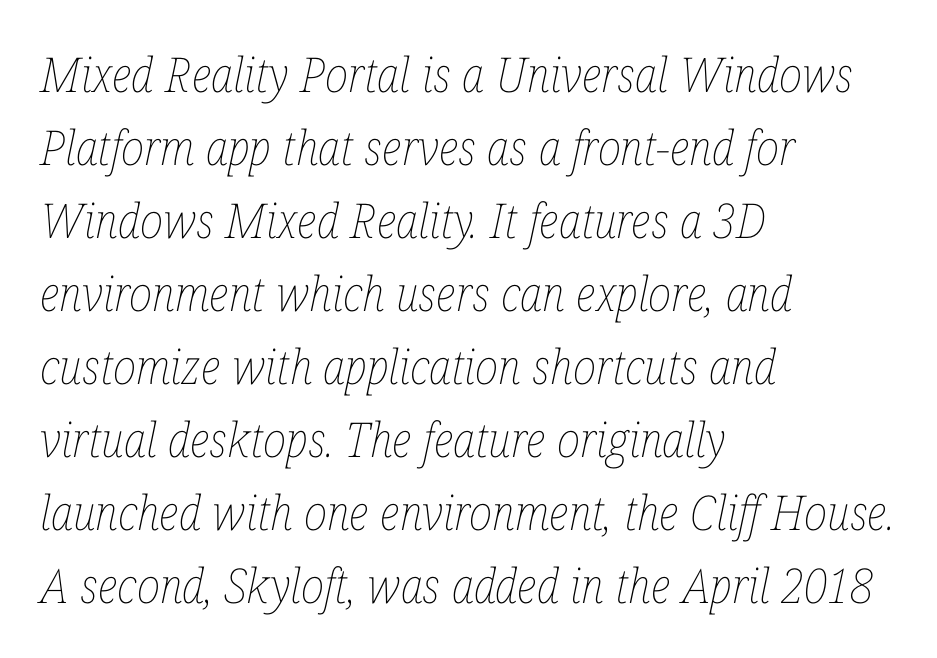
{"italic": "yes", "lean": "right", "slant_degrees": 12, "bold": "no", "weight": "thin", "width": "condensed", "stroke_contrast": "low", "x_height": "medium", "monospaced": "no", "underline": "no", "align": "left", "line_spacing": "normal", "line_spacing_ratio": 1.52, "letter_spacing": "normal", "letter_spacing_em": 0.0, "glyph_px": 48}
